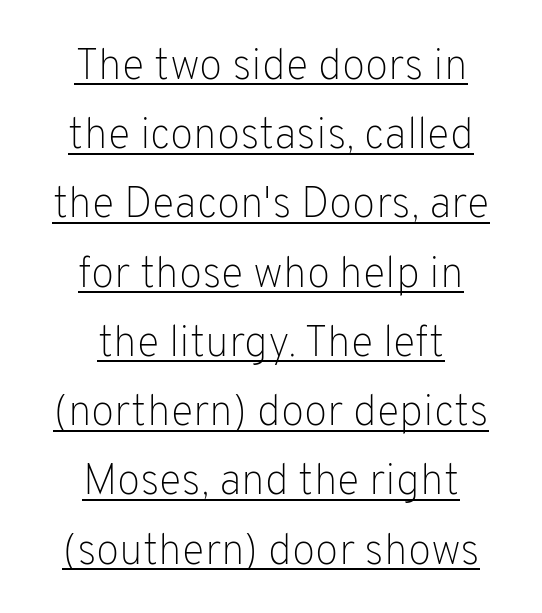
Q: Is the text bold? A: No.
Q: Is the text italic (slanted)? A: No, it is upright.
Q: Is the typeface a serif or a sans-serif typeface? A: Sans-serif.
Q: Is the text underlined? A: Yes.
Q: How is the paragraph aligned? A: Centered.
Q: Is the spacing between letters normal or unusually wide? A: Normal.
Q: Is the spacing between lines tight, normal or loose? A: Normal.
Q: Width (condensed, normal, or wide)? A: Normal.
Q: Stroke contrast? A: Low.
Q: x-height? A: Medium.
Q: Monospaced? A: No.
